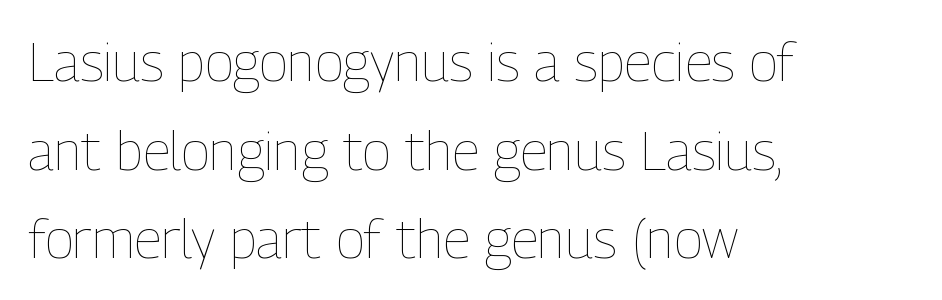
The image shows 54 px thin, condensed type, upright; set left-aligned, normal line spacing (1.64x), normal letter spacing, not underlined; low stroke contrast and a medium x-height.
